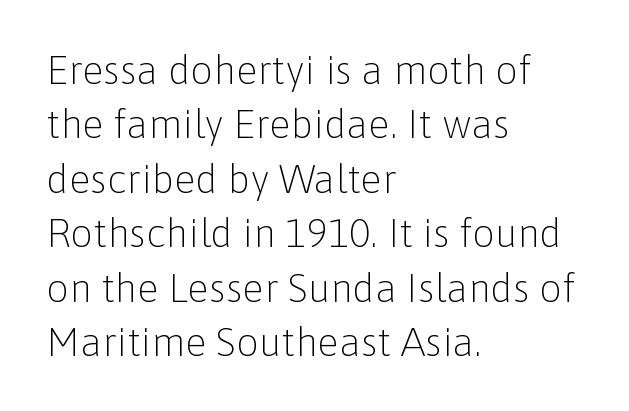
Q: Is the text bold? A: No.
Q: Is the text italic (slanted)? A: No, it is upright.
Q: Is the typeface a serif or a sans-serif typeface? A: Sans-serif.
Q: Is the text underlined? A: No.
Q: How is the paragraph aligned? A: Left-aligned.
Q: Is the spacing between letters normal or unusually wide? A: Normal.
Q: Is the spacing between lines tight, normal or loose? A: Normal.
Q: Width (condensed, normal, or wide)? A: Normal.
Q: Stroke contrast? A: Low.
Q: x-height? A: Medium.
Q: Monospaced? A: No.
